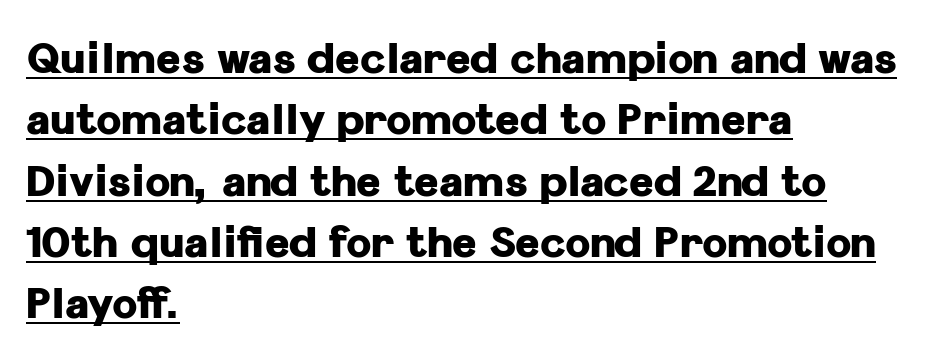
Q: Is the text bold? A: Yes.
Q: Is the text italic (slanted)? A: No, it is upright.
Q: Is the typeface a serif or a sans-serif typeface? A: Sans-serif.
Q: Is the text underlined? A: Yes.
Q: How is the paragraph aligned? A: Left-aligned.
Q: Is the spacing between letters normal or unusually wide? A: Normal.
Q: Is the spacing between lines tight, normal or loose? A: Normal.
Q: Width (condensed, normal, or wide)? A: Normal.
Q: Stroke contrast? A: Low.
Q: x-height? A: Medium.
Q: Monospaced? A: No.
